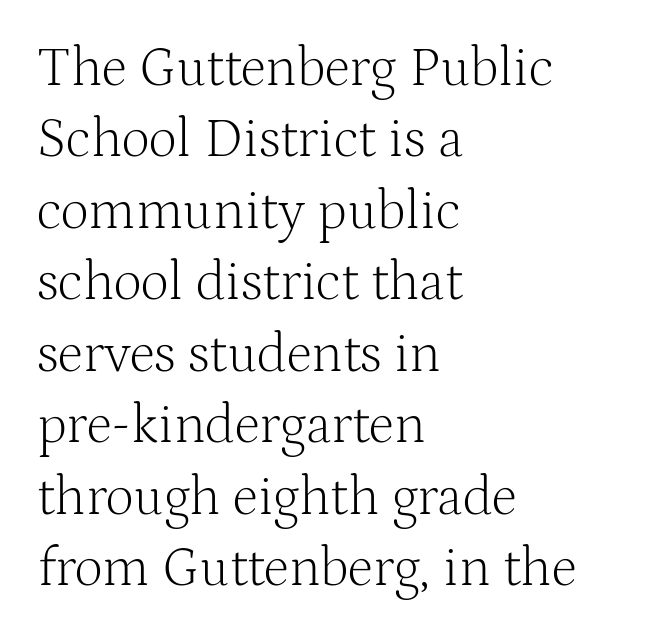
Q: Is the text bold? A: No.
Q: Is the text italic (slanted)? A: No, it is upright.
Q: Is the typeface a serif or a sans-serif typeface? A: Serif.
Q: Is the text underlined? A: No.
Q: How is the paragraph aligned? A: Left-aligned.
Q: Is the spacing between letters normal or unusually wide? A: Normal.
Q: Is the spacing between lines tight, normal or loose? A: Normal.
Q: Width (condensed, normal, or wide)? A: Normal.
Q: Stroke contrast? A: Medium.
Q: x-height? A: Medium.
Q: Monospaced? A: No.
